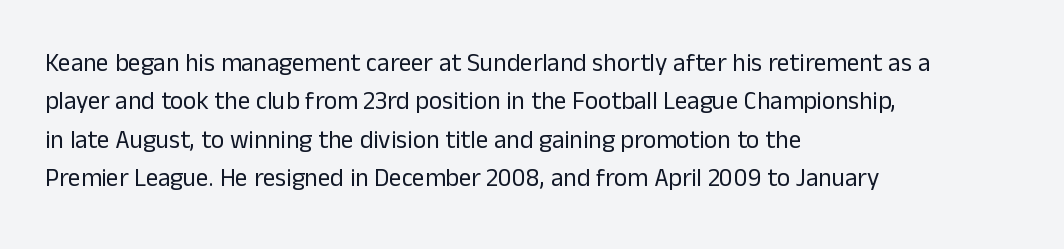
{"italic": "no", "bold": "no", "underline": "no", "align": "left", "line_spacing": "normal", "line_spacing_ratio": 1.54, "letter_spacing": "normal", "letter_spacing_em": 0.0, "glyph_px": 25}
